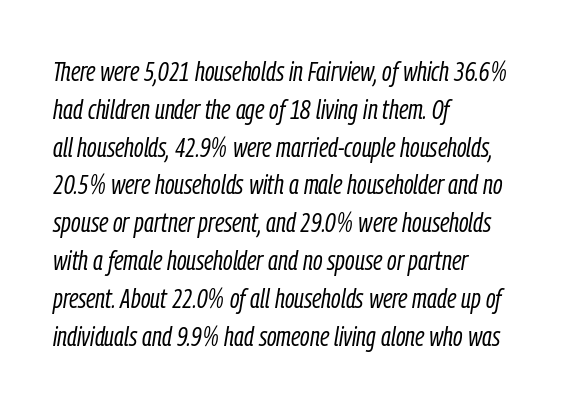
The image shows 28 px light, condensed type, italic (leaning right); set left-aligned, normal line spacing (1.35x), normal letter spacing, not underlined; low stroke contrast and a medium x-height.
